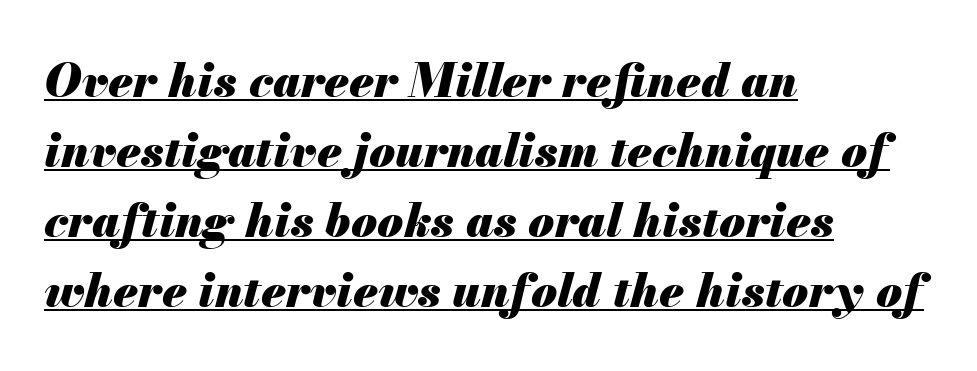
The image shows 47 px heavy type, italic (leaning right); set left-aligned, normal line spacing (1.49x), normal letter spacing, underlined; medium stroke contrast and a small x-height.
